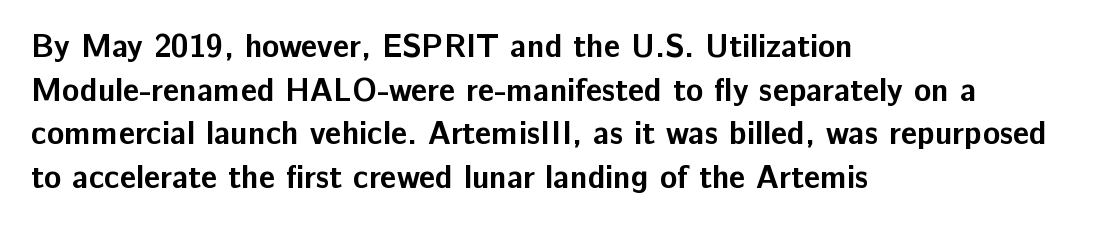
The image shows 32 px bold sans-serif type, upright; set left-aligned, normal line spacing (1.36x), normal letter spacing, not underlined; low stroke contrast and a medium x-height.
